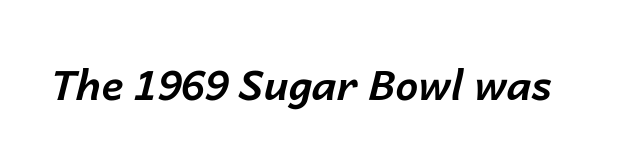
Q: Is the text bold? A: Yes.
Q: Is the text italic (slanted)? A: Yes, it leans right by about 14 degrees.
Q: Is the text underlined? A: No.
Q: Is the spacing between letters normal or unusually wide? A: Normal.
Q: Width (condensed, normal, or wide)? A: Normal.
Q: Stroke contrast? A: Low.
Q: x-height? A: Medium.
Q: Monospaced? A: No.
